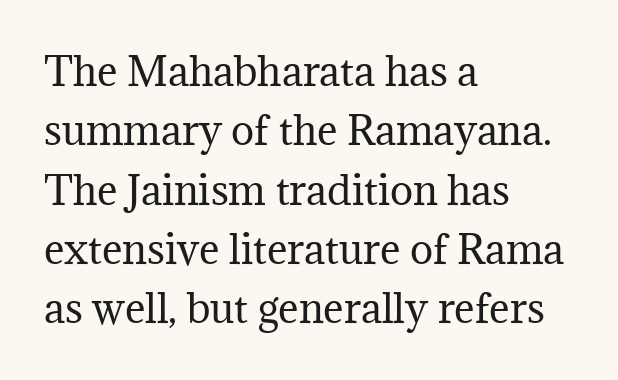
The image shows 39 px regular-weight serif type, upright; set left-aligned, normal line spacing (1.52x), normal letter spacing, not underlined; medium stroke contrast and a medium x-height.
